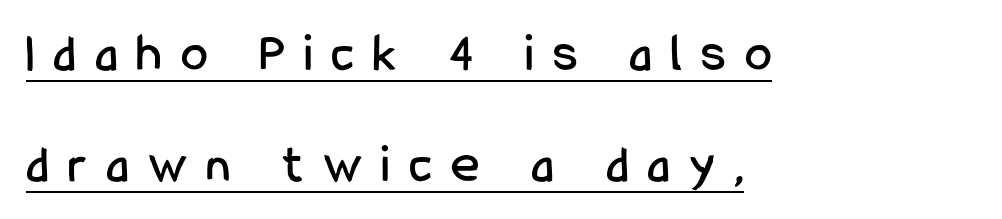
{"serif": "no", "italic": "no", "width": "condensed", "stroke_contrast": "low", "x_height": "medium", "monospaced": "no", "underline": "yes", "align": "left", "line_spacing": "loose", "line_spacing_ratio": 2.06, "letter_spacing": "wide", "letter_spacing_em": 0.36, "glyph_px": 54}
